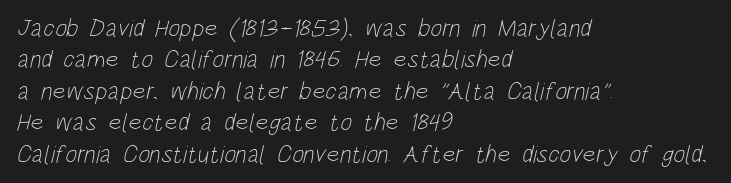
The image shows 25 px text type; set left-aligned, normal line spacing (1.26x), normal letter spacing, not underlined.
